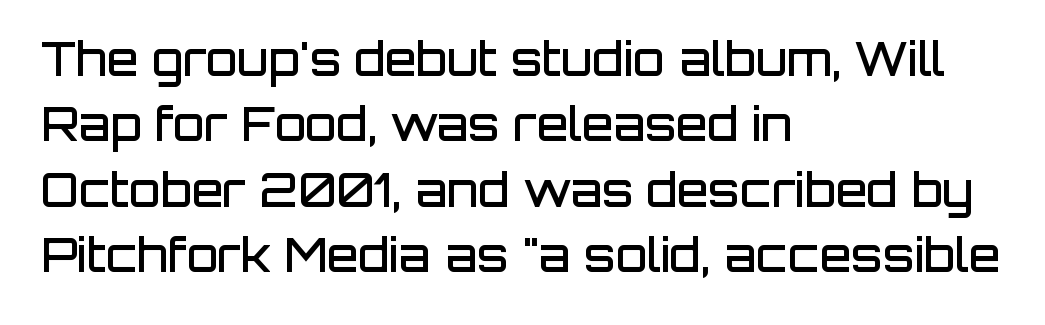
Q: Is the text bold? A: Semi-bold.
Q: Is the text italic (slanted)? A: No, it is upright.
Q: Is the typeface a serif or a sans-serif typeface? A: Sans-serif.
Q: Is the text underlined? A: No.
Q: How is the paragraph aligned? A: Left-aligned.
Q: Is the spacing between letters normal or unusually wide? A: Normal.
Q: Is the spacing between lines tight, normal or loose? A: Normal.
Q: Width (condensed, normal, or wide)? A: Normal.
Q: Stroke contrast? A: Low.
Q: x-height? A: Large.
Q: Monospaced? A: No.
